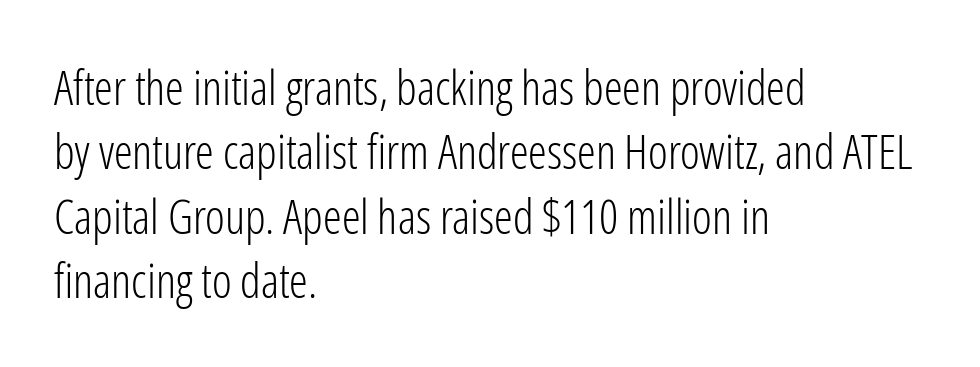
Q: Is the text bold? A: No.
Q: Is the text italic (slanted)? A: No, it is upright.
Q: Is the typeface a serif or a sans-serif typeface? A: Sans-serif.
Q: Is the text underlined? A: No.
Q: How is the paragraph aligned? A: Left-aligned.
Q: Is the spacing between letters normal or unusually wide? A: Normal.
Q: Is the spacing between lines tight, normal or loose? A: Normal.
Q: Width (condensed, normal, or wide)? A: Condensed.
Q: Stroke contrast? A: Low.
Q: x-height? A: Medium.
Q: Monospaced? A: No.
